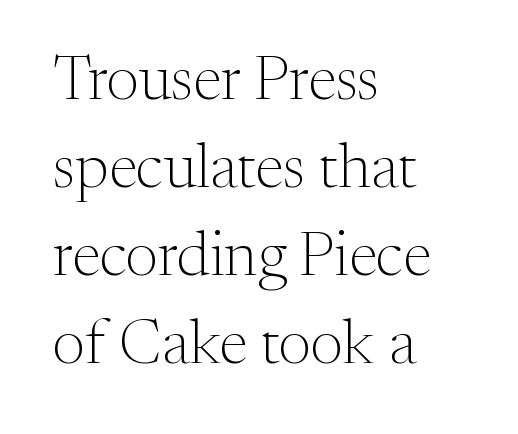
Q: Is the text bold? A: No.
Q: Is the text italic (slanted)? A: No, it is upright.
Q: Is the typeface a serif or a sans-serif typeface? A: Serif.
Q: Is the text underlined? A: No.
Q: How is the paragraph aligned? A: Left-aligned.
Q: Is the spacing between letters normal or unusually wide? A: Normal.
Q: Is the spacing between lines tight, normal or loose? A: Normal.
Q: Width (condensed, normal, or wide)? A: Normal.
Q: Stroke contrast? A: Medium.
Q: x-height? A: Medium.
Q: Monospaced? A: No.
